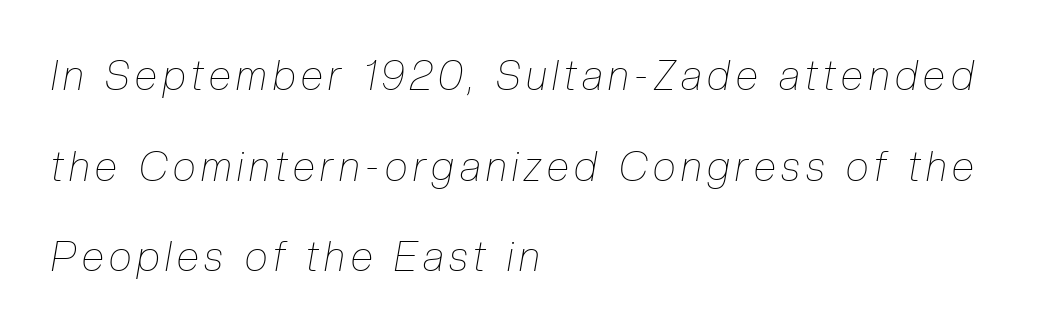
Q: Is the text bold? A: No.
Q: Is the text italic (slanted)? A: Yes, it leans right by about 10 degrees.
Q: Is the text underlined? A: No.
Q: How is the paragraph aligned? A: Left-aligned.
Q: Is the spacing between lines tight, normal or loose? A: Loose.
Q: Width (condensed, normal, or wide)? A: Condensed.
Q: Stroke contrast? A: Low.
Q: x-height? A: Medium.
Q: Monospaced? A: No.
